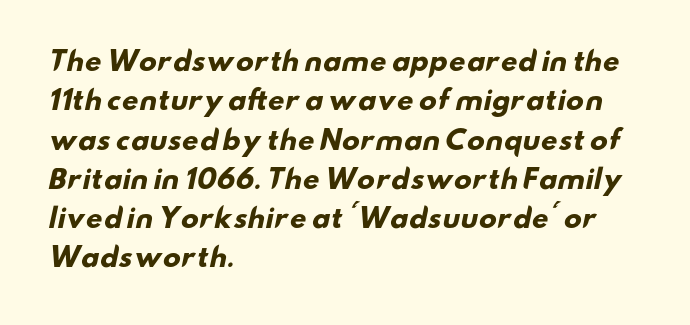
Q: Is the text bold? A: Yes.
Q: Is the text underlined? A: No.
Q: How is the paragraph aligned? A: Left-aligned.
Q: Is the spacing between letters normal or unusually wide? A: Normal.
Q: Is the spacing between lines tight, normal or loose? A: Normal.
